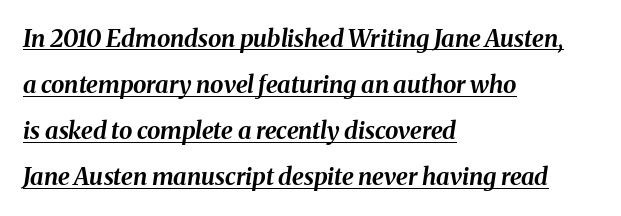
{"italic": "yes", "lean": "right", "slant_degrees": 8, "bold": "yes", "underline": "yes", "align": "left", "line_spacing": "loose", "line_spacing_ratio": 1.92, "letter_spacing": "normal", "letter_spacing_em": 0.0, "glyph_px": 24}
